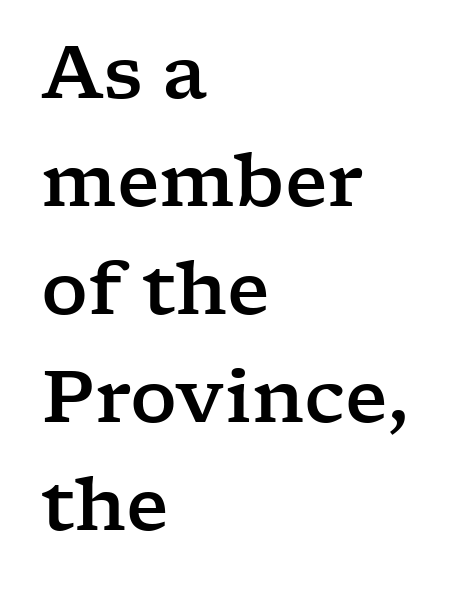
How are the letters spaced? Ordinarily, with no added tracking. These lines were composed using upright roman letters. Check under the words: just untouched page. Horizontal alignment here is leftward, the default for most running prose. This sample keeps an unexceptional amount of space between lines. Note the varied advance widths — an 'i' is clearly narrower than an 'm'.
